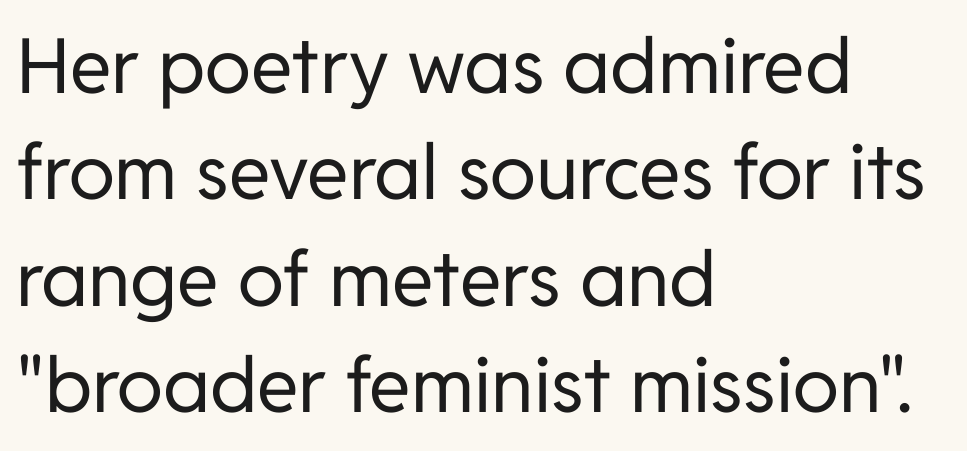
The image shows 76 px regular-weight sans-serif type, upright; set left-aligned, normal line spacing (1.4x), normal letter spacing, not underlined; low stroke contrast and a medium x-height.
